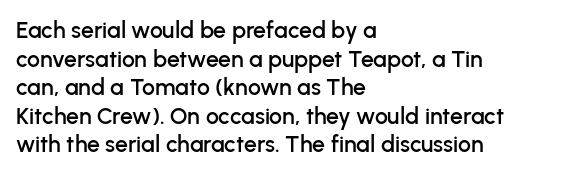
Q: Is the text italic (slanted)? A: No, it is upright.
Q: Is the text underlined? A: No.
Q: How is the paragraph aligned? A: Left-aligned.
Q: Is the spacing between letters normal or unusually wide? A: Normal.
